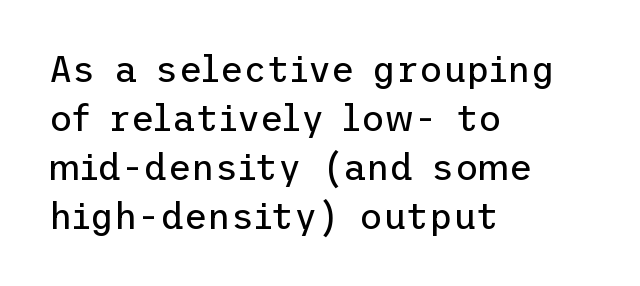
The weight would be labelled regular, book, light, or lighter still. You could call the tracking neutral — neither tight nor loose. Honestly, the row spacing looks completely unremarkable. One-word summary of the alignment: left.
